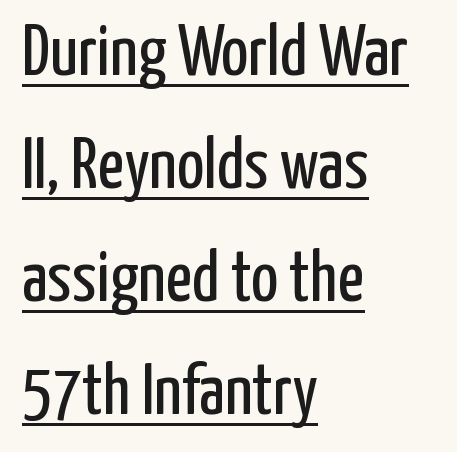
The glyphs in this specimen are sans serif. Posture: upright roman. The letters sit at their default tracking, neither squeezed nor spread. Compared with undecorated copy, this sample adds a rule below the words.
